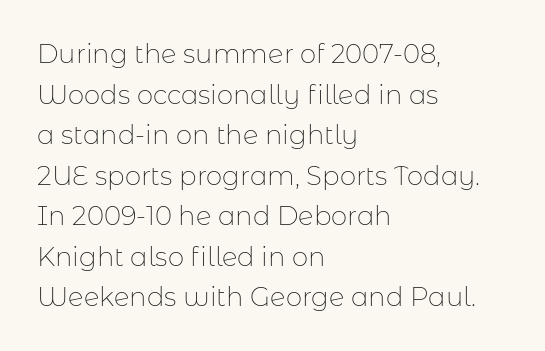
Q: Is the text bold? A: No.
Q: Is the text italic (slanted)? A: No, it is upright.
Q: Is the text underlined? A: No.
Q: How is the paragraph aligned? A: Left-aligned.
Q: Is the spacing between letters normal or unusually wide? A: Normal.
Q: Is the spacing between lines tight, normal or loose? A: Normal.
